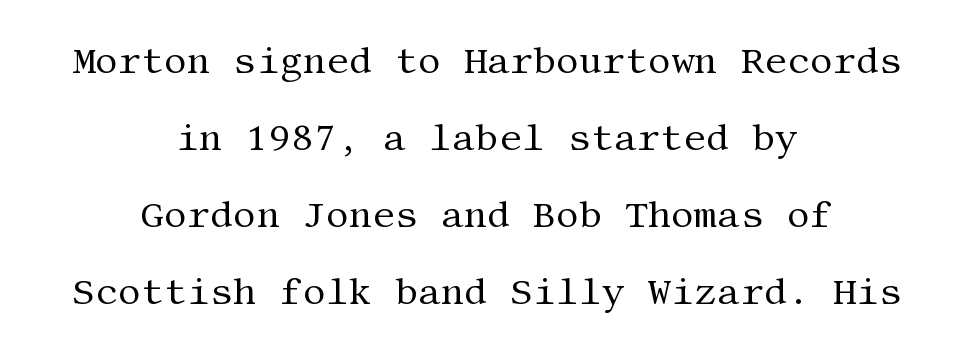
{"serif": "yes", "italic": "no", "bold": "no", "weight": "regular", "width": "normal", "stroke_contrast": "medium", "x_height": "large", "underline": "no", "align": "center", "line_spacing": "loose", "line_spacing_ratio": 2.14, "letter_spacing": "normal", "letter_spacing_em": 0.0, "glyph_px": 36}
